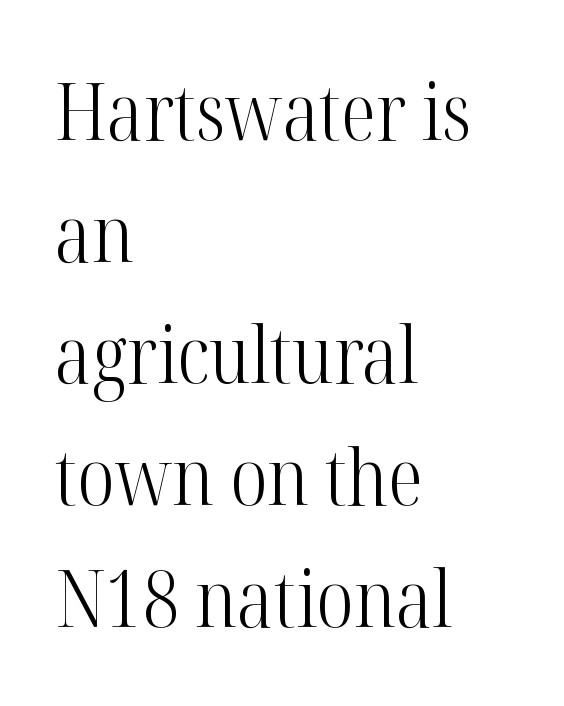
The image shows 79 px light, condensed serif type, upright; set left-aligned, normal line spacing (1.54x), normal letter spacing, not underlined; high stroke contrast and a medium x-height.
